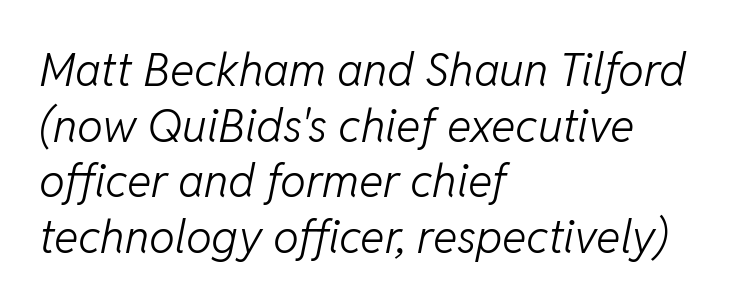
In terms of posture, this sample is oblique. Does the copy run flush right? No — it runs flush left. Each letter keeps its own natural width here, so spacing adapts to shape. Beneath every word, the page is bare. Glyph-to-glyph distance matches everyday printed text.
